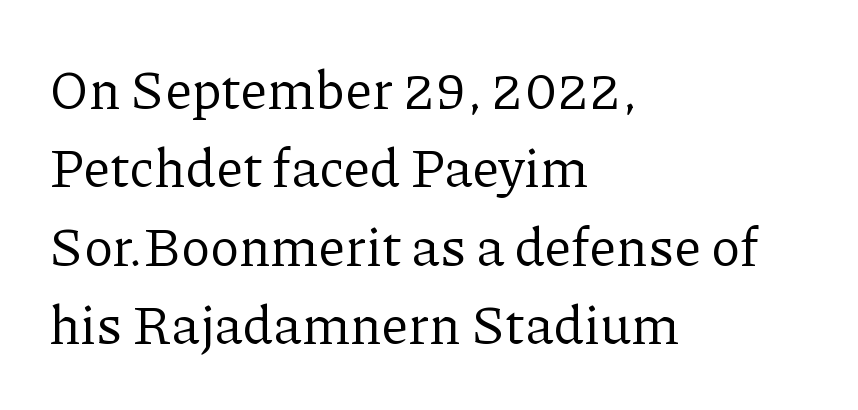
The image shows 54 px regular-weight serif type, upright; set left-aligned, normal line spacing (1.45x), normal letter spacing, not underlined; low stroke contrast and a medium x-height.
